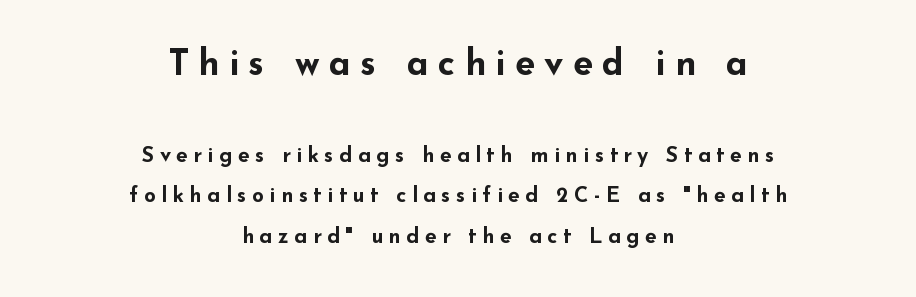
The image shows 36 px bold, wide sans-serif type, upright; set centered, loose line spacing (1.92x), unusually wide letter spacing (+0.26 em), not underlined; the first (top) block is 1.71x larger; low stroke contrast and a small x-height.
